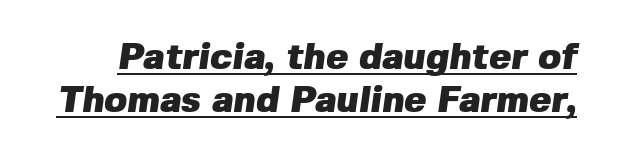
The face used here appears with an underline applied. The rendering keeps characters at their native spacing. The letters carry no serifs — their stems end cleanly without finishing strokes. The face used here has the dense, thick strokes of a bold. The passage shown is typed in a proportional face where columns would drift.
